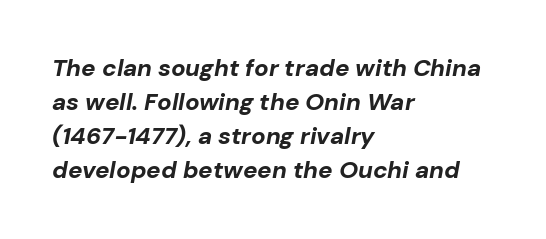
{"italic": "yes", "lean": "right", "slant_degrees": 10, "bold": "yes", "underline": "no", "align": "left", "line_spacing": "normal", "line_spacing_ratio": 1.42, "letter_spacing": "normal", "letter_spacing_em": 0.0, "glyph_px": 24}
